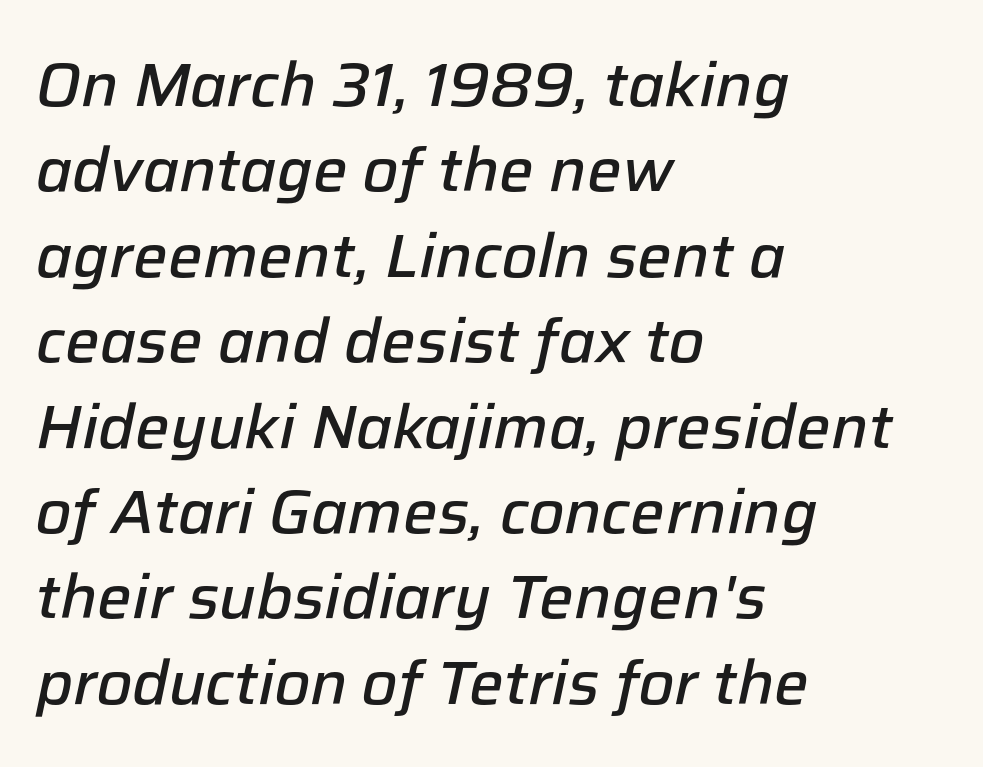
Q: Is the text bold? A: Semi-bold.
Q: Is the text italic (slanted)? A: Yes, it leans right by about 12 degrees.
Q: Is the text underlined? A: No.
Q: How is the paragraph aligned? A: Left-aligned.
Q: Is the spacing between letters normal or unusually wide? A: Normal.
Q: Is the spacing between lines tight, normal or loose? A: Normal.
Q: Width (condensed, normal, or wide)? A: Normal.
Q: Stroke contrast? A: Low.
Q: x-height? A: Medium.
Q: Monospaced? A: No.
